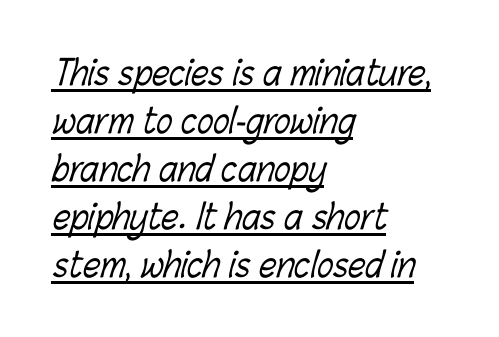
{"bold": "no", "weight": "light", "width": "condensed", "stroke_contrast": "low", "x_height": "medium", "monospaced": "no", "underline": "yes", "align": "left", "line_spacing": "normal", "line_spacing_ratio": 1.41, "letter_spacing": "normal", "letter_spacing_em": 0.0, "glyph_px": 34}
